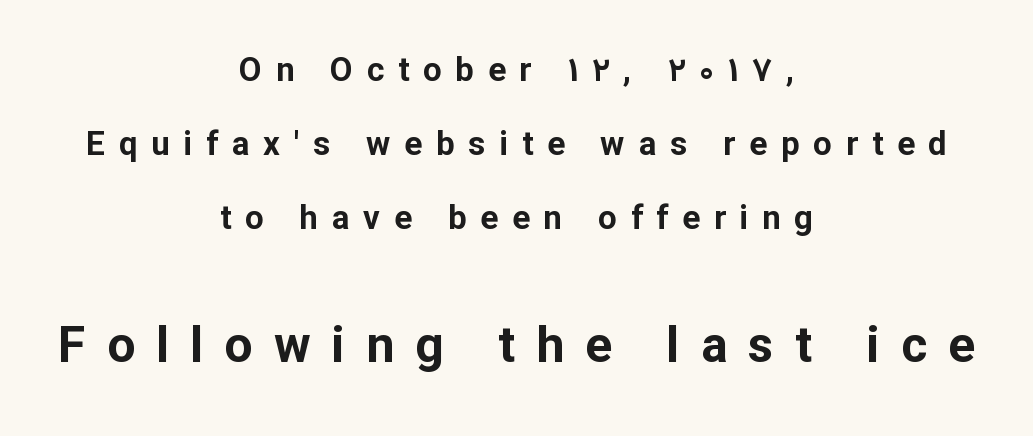
The vertical gap from one line to the next is large. Posture: straight, roman, zero tilt. The rendering enlarges the type as you move from the upper chunk to the lower. In terms of weight, the rendering is a true, heavy bold. Underlining? Definitely not there. The tracking jumps out immediately: characters are airy and widely separated.
